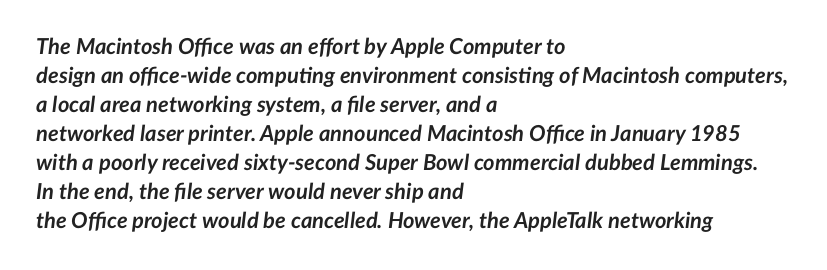
One-word summary of the alignment: left. What stands out about the letter spacing? Nothing — it is the standard amount. Unmarked baselines from the first word to the last. Does the leading feel generous? No, just average.
